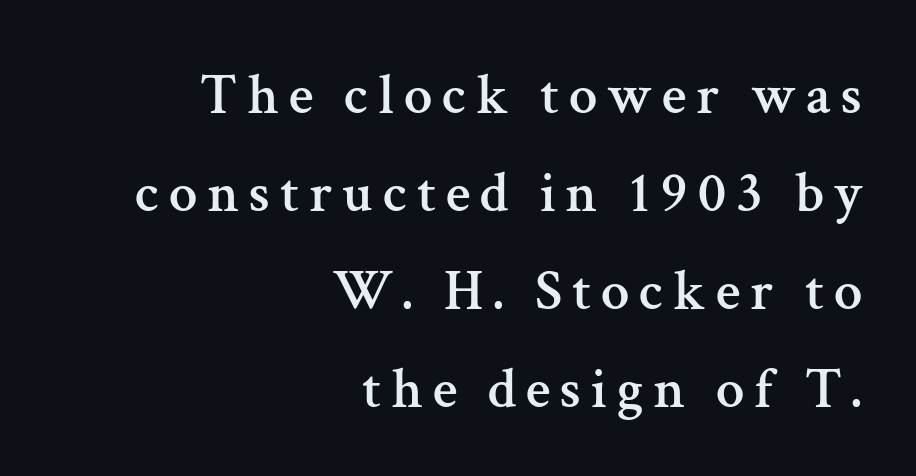
Q: Is the text italic (slanted)? A: No, it is upright.
Q: Is the typeface a serif or a sans-serif typeface? A: Serif.
Q: Is the text underlined? A: No.
Q: How is the paragraph aligned? A: Right-aligned.
Q: Width (condensed, normal, or wide)? A: Normal.
Q: Stroke contrast? A: Medium.
Q: x-height? A: Medium.
Q: Monospaced? A: No.
